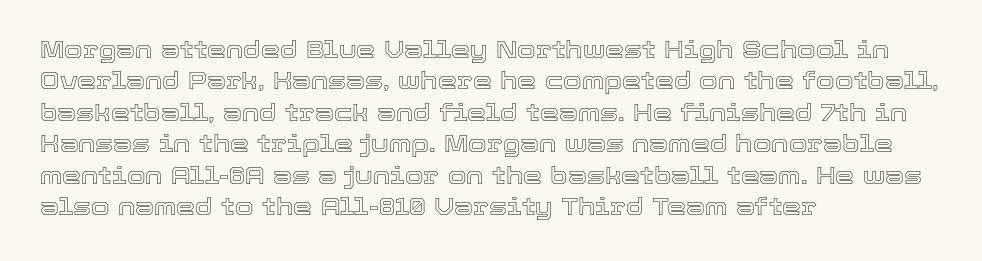
Q: Is the text italic (slanted)? A: No, it is upright.
Q: Is the text underlined? A: No.
Q: How is the paragraph aligned? A: Left-aligned.
Q: Is the spacing between letters normal or unusually wide? A: Normal.
Q: Is the spacing between lines tight, normal or loose? A: Normal.
